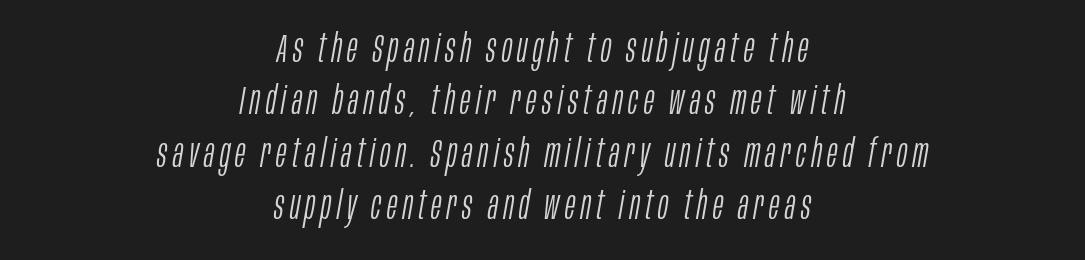
Q: Is the text bold? A: No.
Q: Is the text italic (slanted)? A: Yes, it leans right by about 10 degrees.
Q: Is the text underlined? A: No.
Q: How is the paragraph aligned? A: Centered.
Q: Is the spacing between lines tight, normal or loose? A: Normal.
Q: Width (condensed, normal, or wide)? A: Condensed.
Q: Stroke contrast? A: Low.
Q: x-height? A: Large.
Q: Monospaced? A: No.
